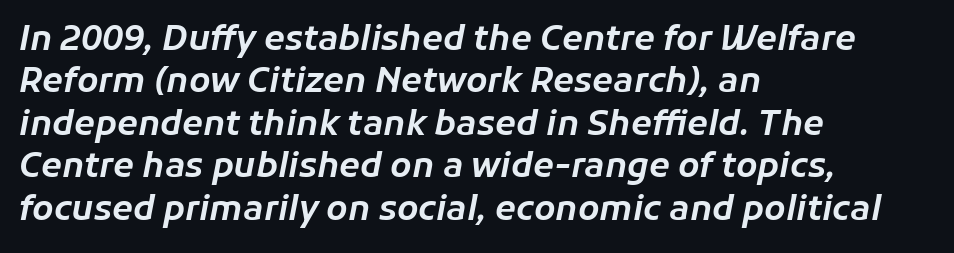
The image shows 34 px text type, italic (leaning right); set left-aligned, normal line spacing (1.25x), normal letter spacing, not underlined; low stroke contrast and a medium x-height.
